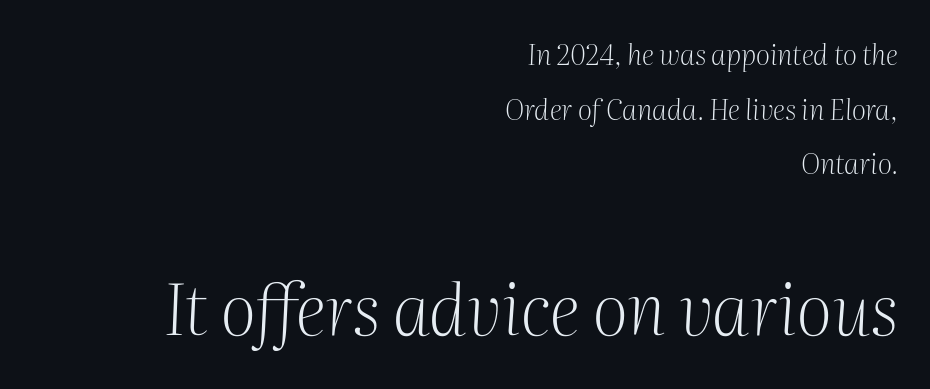
Q: Is the text bold? A: No.
Q: Is the text italic (slanted)? A: Yes, it leans right by about 2 degrees.
Q: Is the typeface a serif or a sans-serif typeface? A: Serif.
Q: Is the text underlined? A: No.
Q: How is the paragraph aligned? A: Right-aligned.
Q: Is the spacing between letters normal or unusually wide? A: Normal.
Q: Is the spacing between lines tight, normal or loose? A: Loose.
Q: Which block of text is set in a larger size, the first (top) or the second (bottom)? A: The second (bottom) one.
Q: Width (condensed, normal, or wide)? A: Normal.
Q: Stroke contrast? A: Medium.
Q: x-height? A: Medium.
Q: Monospaced? A: No.
